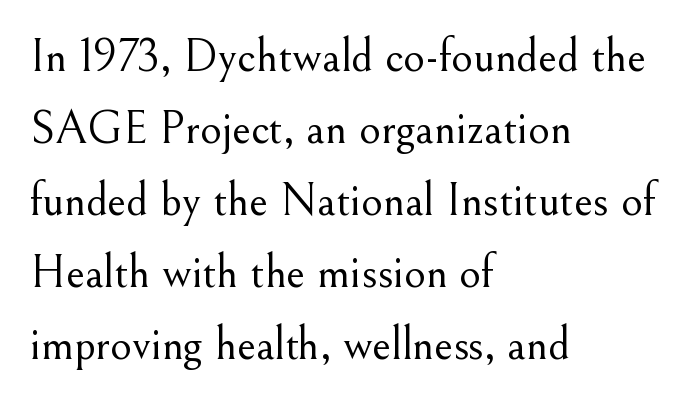
Proportional: the letters do not fall into vertical columns. A clean baseline with only descenders dipping below it. The typeface chosen for these lines features serifs. Successive baselines arrive at the customary interval.
